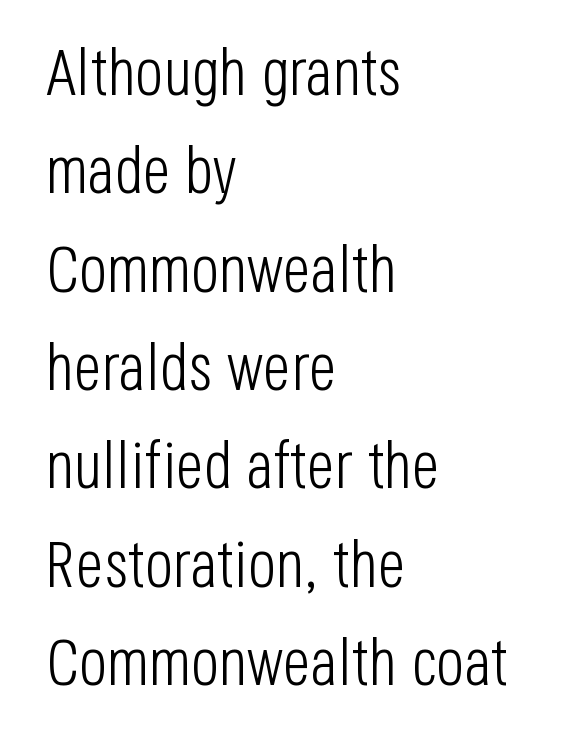
The image shows 66 px light, condensed sans-serif type, upright; set left-aligned, normal line spacing (1.49x), normal letter spacing, not underlined; low stroke contrast and a large x-height.
